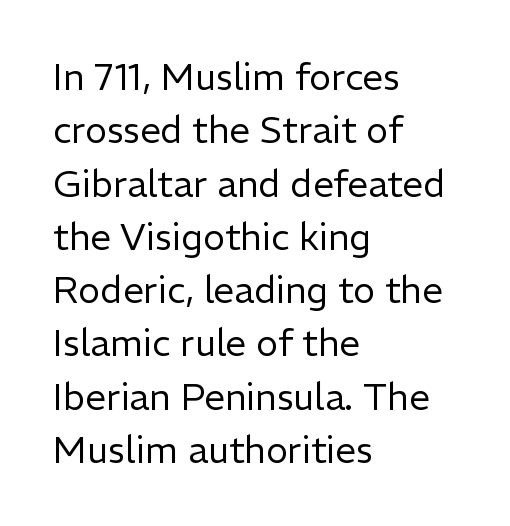
Q: Is the text bold? A: No.
Q: Is the text italic (slanted)? A: No, it is upright.
Q: Is the typeface a serif or a sans-serif typeface? A: Sans-serif.
Q: Is the text underlined? A: No.
Q: How is the paragraph aligned? A: Left-aligned.
Q: Is the spacing between letters normal or unusually wide? A: Normal.
Q: Is the spacing between lines tight, normal or loose? A: Normal.
Q: Width (condensed, normal, or wide)? A: Normal.
Q: Stroke contrast? A: Low.
Q: x-height? A: Medium.
Q: Monospaced? A: No.
